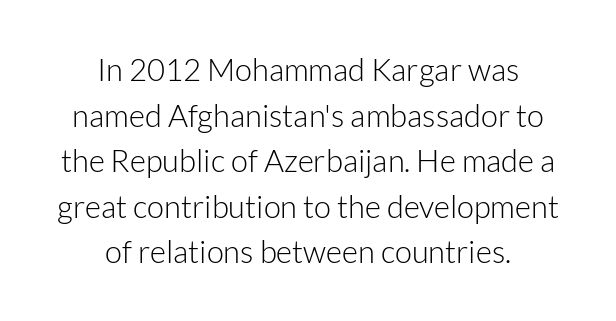
Note: no serifs on the glyphs. Notice how descenders clear the ascenders below comfortably — that's standard leading. Weight: regular or lighter. Quick note: not italic, upright.
